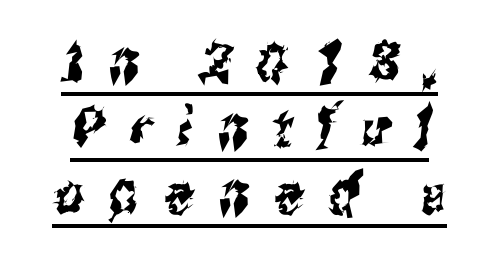
The image shows 56 px condensed sans-serif type; set line spacing 1.18x, unusually wide letter spacing (+0.46 em), underlined; medium stroke contrast and a medium x-height.
